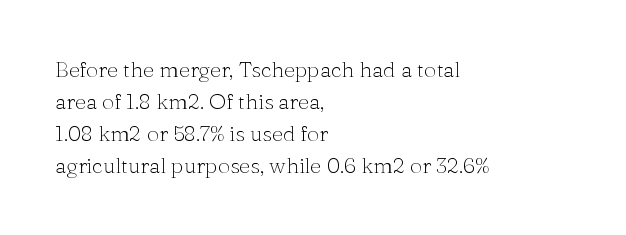
The image shows 22 px text type, upright; set left-aligned, normal line spacing (1.46x), normal letter spacing, not underlined.
